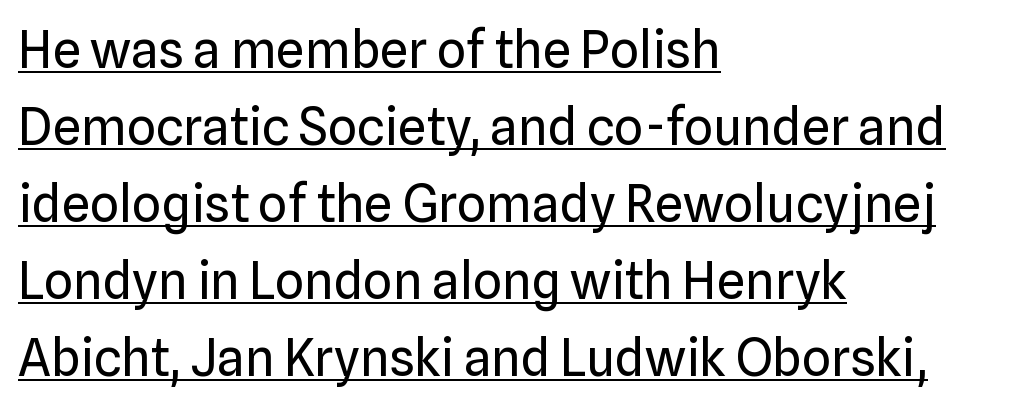
{"serif": "no", "italic": "no", "bold": "no", "weight": "regular", "width": "normal", "stroke_contrast": "low", "x_height": "medium", "monospaced": "no", "underline": "yes", "align": "left", "line_spacing": "normal", "line_spacing_ratio": 1.51, "letter_spacing": "normal", "letter_spacing_em": 0.0, "glyph_px": 51}
